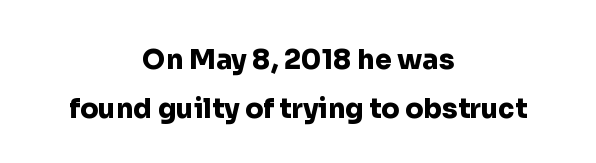
Is the type bold? Yes — the strokes are clearly thick and heavy. Has an underline been added? It has not. Characters follow at the spacing the type designer built in. Where is the straight margin? There isn't one; the lines are centered.
